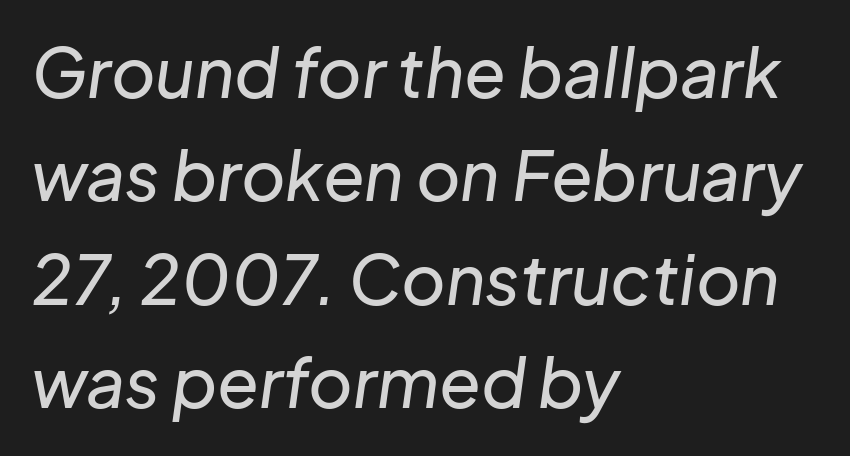
Think of a printed novel: that variable character pitch is what you see here. Summary of vertical rhythm: regular, with standard interline spacing. The specimen omits any rule beneath the text block's lines. Words appear dense and cohesive because spacing is normal.
